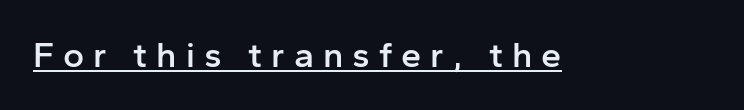
Q: Is the text bold? A: Semi-bold.
Q: Is the text italic (slanted)? A: No, it is upright.
Q: Is the typeface a serif or a sans-serif typeface? A: Sans-serif.
Q: Is the text underlined? A: Yes.
Q: Is the spacing between letters normal or unusually wide? A: Unusually wide.
Q: Width (condensed, normal, or wide)? A: Normal.
Q: Stroke contrast? A: Low.
Q: x-height? A: Medium.
Q: Monospaced? A: No.
